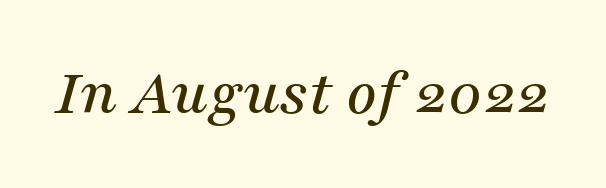
Quick note: italic. Does the type have serifs? Yes, each stem ends in a small foot. A typesetter would call this zero additional tracking. Underline: absent.
